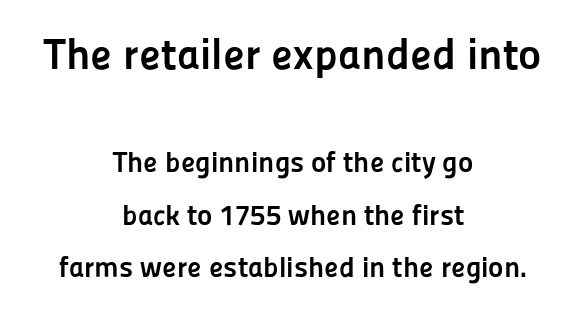
Emphasis by weight is at full strength: bold. The setting favours the middle, as headings and verse often do. The block sitting higher on the canvas is the one with enlarged characters. Rendered with straight, roman letterforms.
